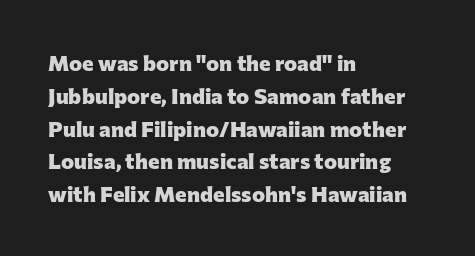
The image shows 22 px bold type, upright; set left-aligned, normal line spacing (1.49x), normal letter spacing, not underlined.
